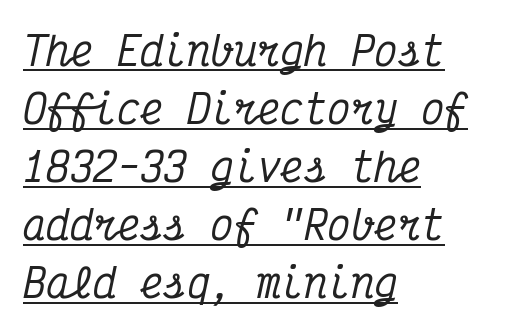
Q: Is the text italic (slanted)? A: Yes, it leans right by about 12 degrees.
Q: Is the typeface a serif or a sans-serif typeface? A: Serif.
Q: Is the text underlined? A: Yes.
Q: How is the paragraph aligned? A: Left-aligned.
Q: Is the spacing between letters normal or unusually wide? A: Normal.
Q: Is the spacing between lines tight, normal or loose? A: Normal.
Q: Width (condensed, normal, or wide)? A: Condensed.
Q: Stroke contrast? A: Medium.
Q: x-height? A: Medium.
Q: Monospaced? A: Yes.
